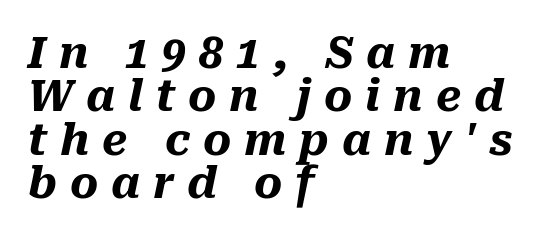
{"italic": "yes", "lean": "right", "slant_degrees": 10, "bold": "yes", "weight": "heavy", "width": "normal", "stroke_contrast": "medium", "x_height": "medium", "monospaced": "no", "underline": "no", "align": "left", "line_spacing": "tight", "line_spacing_ratio": 1.01, "letter_spacing": "wide", "letter_spacing_em": 0.3, "glyph_px": 43}
